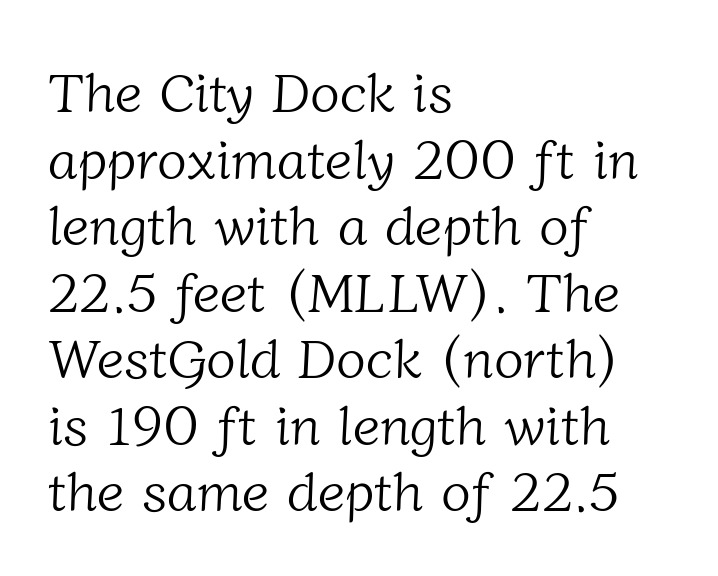
Q: Is the text bold? A: No.
Q: Is the typeface a serif or a sans-serif typeface? A: Serif.
Q: Is the text underlined? A: No.
Q: How is the paragraph aligned? A: Left-aligned.
Q: Is the spacing between letters normal or unusually wide? A: Normal.
Q: Width (condensed, normal, or wide)? A: Normal.
Q: Stroke contrast? A: Low.
Q: x-height? A: Medium.
Q: Monospaced? A: No.
